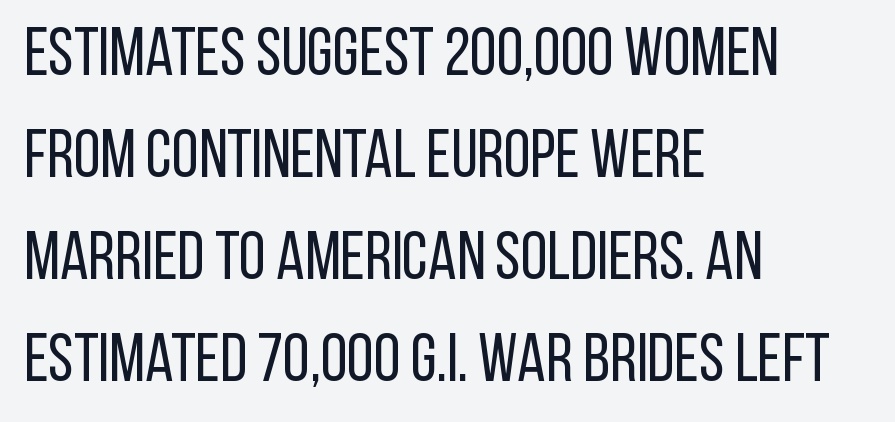
{"serif": "no", "italic": "no", "bold": "no", "weight": "regular", "width": "condensed", "stroke_contrast": "low", "x_height": "large", "monospaced": "no", "underline": "no", "align": "left", "line_spacing": "normal", "line_spacing_ratio": 1.5, "letter_spacing": "normal", "letter_spacing_em": 0.0, "glyph_px": 68}
